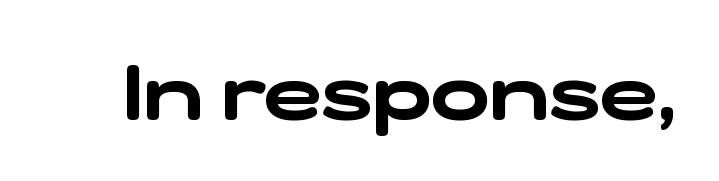
Q: Is the typeface a serif or a sans-serif typeface? A: Sans-serif.
Q: Is the text underlined? A: No.
Q: Is the spacing between letters normal or unusually wide? A: Normal.
Q: Width (condensed, normal, or wide)? A: Wide.
Q: Stroke contrast? A: Low.
Q: x-height? A: Medium.
Q: Monospaced? A: No.
